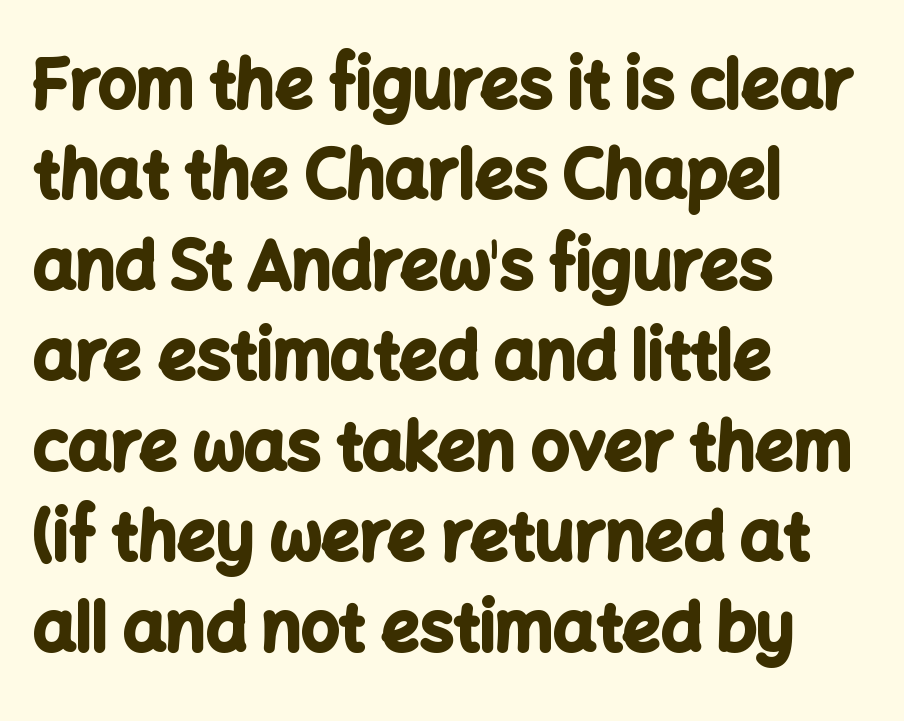
The image shows 67 px bold sans-serif type, upright; set left-aligned, normal line spacing (1.35x), normal letter spacing, not underlined; low stroke contrast and a medium x-height.
